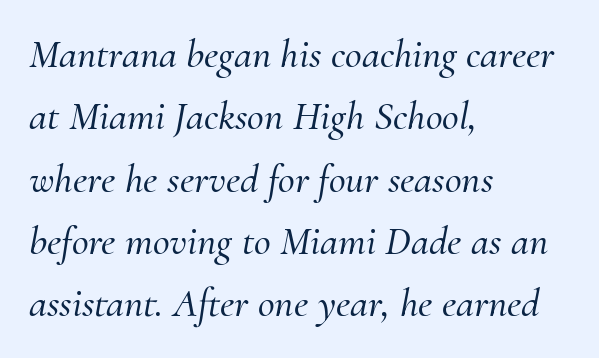
Q: Is the text italic (slanted)? A: Yes, it leans right by about 10 degrees.
Q: Is the typeface a serif or a sans-serif typeface? A: Serif.
Q: Is the text underlined? A: No.
Q: How is the paragraph aligned? A: Left-aligned.
Q: Is the spacing between letters normal or unusually wide? A: Normal.
Q: Is the spacing between lines tight, normal or loose? A: Normal.
Q: Width (condensed, normal, or wide)? A: Normal.
Q: Stroke contrast? A: Medium.
Q: x-height? A: Small.
Q: Monospaced? A: No.
